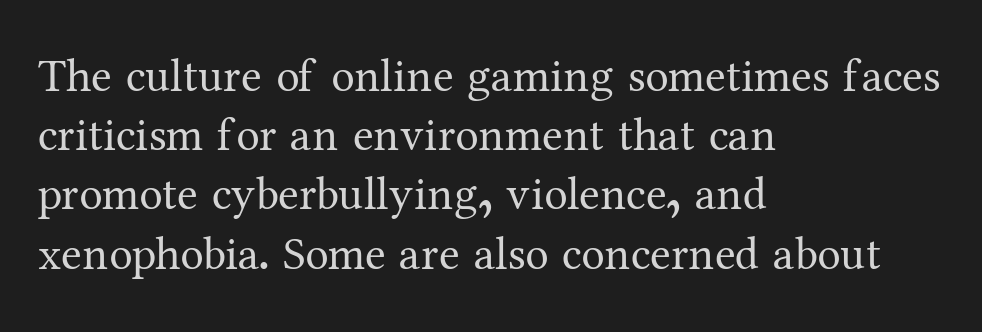
Q: Is the text bold? A: No.
Q: Is the text italic (slanted)? A: No, it is upright.
Q: Is the typeface a serif or a sans-serif typeface? A: Serif.
Q: Is the text underlined? A: No.
Q: How is the paragraph aligned? A: Left-aligned.
Q: Is the spacing between letters normal or unusually wide? A: Normal.
Q: Is the spacing between lines tight, normal or loose? A: Normal.
Q: Width (condensed, normal, or wide)? A: Normal.
Q: Stroke contrast? A: Medium.
Q: x-height? A: Medium.
Q: Monospaced? A: No.
